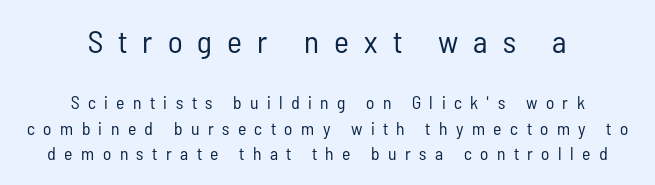
{"serif": "no", "italic": "no", "bold": "no", "weight": "regular", "width": "condensed", "stroke_contrast": "low", "x_height": "medium", "monospaced": "no", "underline": "no", "align": "center", "line_spacing": "normal", "line_spacing_ratio": 1.4, "letter_spacing": "wide", "letter_spacing_em": 0.47, "larger_block": "first", "size_ratio": 1.78, "glyph_px": 32}
